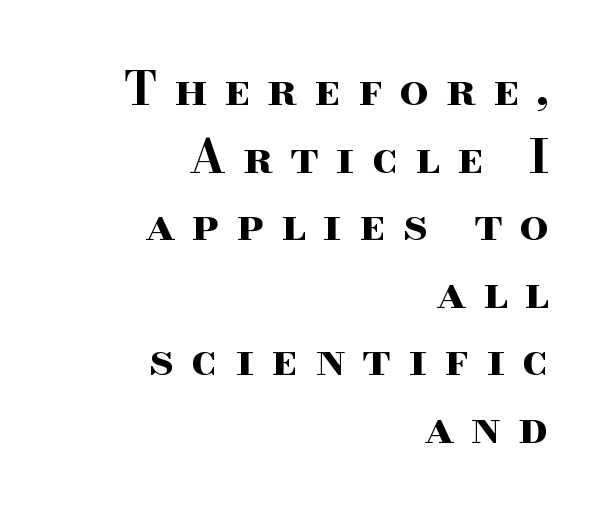
Q: Is the text bold? A: Yes.
Q: Is the text italic (slanted)? A: No, it is upright.
Q: Is the typeface a serif or a sans-serif typeface? A: Serif.
Q: Is the text underlined? A: No.
Q: How is the paragraph aligned? A: Right-aligned.
Q: Is the spacing between letters normal or unusually wide? A: Unusually wide.
Q: Is the spacing between lines tight, normal or loose? A: Normal.
Q: Width (condensed, normal, or wide)? A: Wide.
Q: Stroke contrast? A: High.
Q: x-height? A: Small.
Q: Monospaced? A: No.
